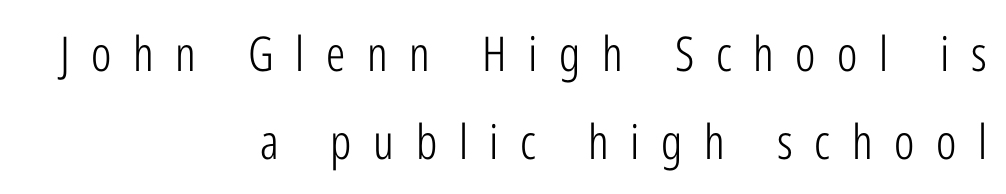
Words float on clear page, feet unadorned. A flush-right, rag-left setting is used for this passage. Unbolded letterforms with no extra heft. This is sans-serif lettering, the kind often seen on screens and signage. This sample has the flowing, uneven cadence of proportional lettering. In terms of posture, this sample is upright.
